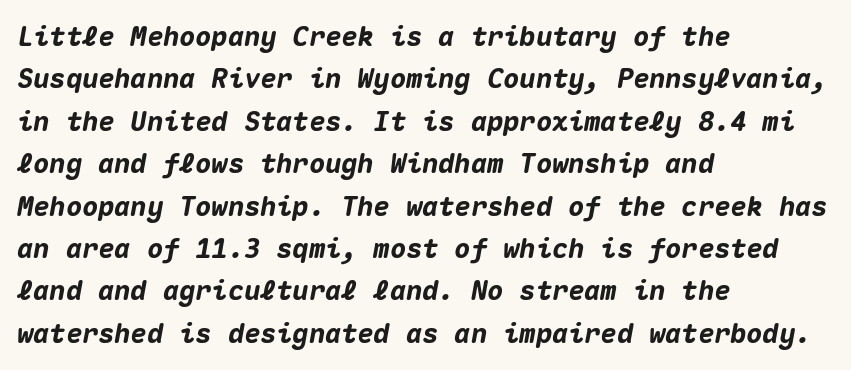
Heavy-handed strokes throughout: this text is bold. A normal amount of white space separates one row of letters from the next. Layout note: lines flush left. The gaps between neighbouring characters are ordinary and unremarkable. The lettering tilts uniformly, giving the passage an italic look. Nobody drew a line under any word here.
